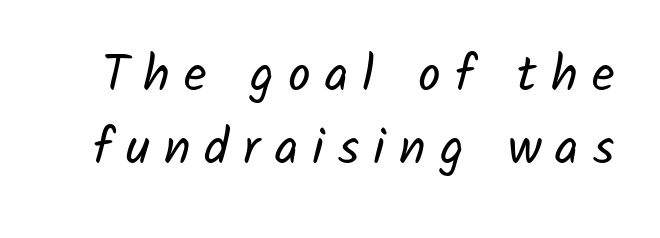
Q: Is the text bold? A: No.
Q: Is the typeface a serif or a sans-serif typeface? A: Sans-serif.
Q: Is the text underlined? A: No.
Q: Is the spacing between letters normal or unusually wide? A: Unusually wide.
Q: Is the spacing between lines tight, normal or loose? A: Normal.
Q: Width (condensed, normal, or wide)? A: Normal.
Q: Stroke contrast? A: Low.
Q: x-height? A: Medium.
Q: Monospaced? A: No.
